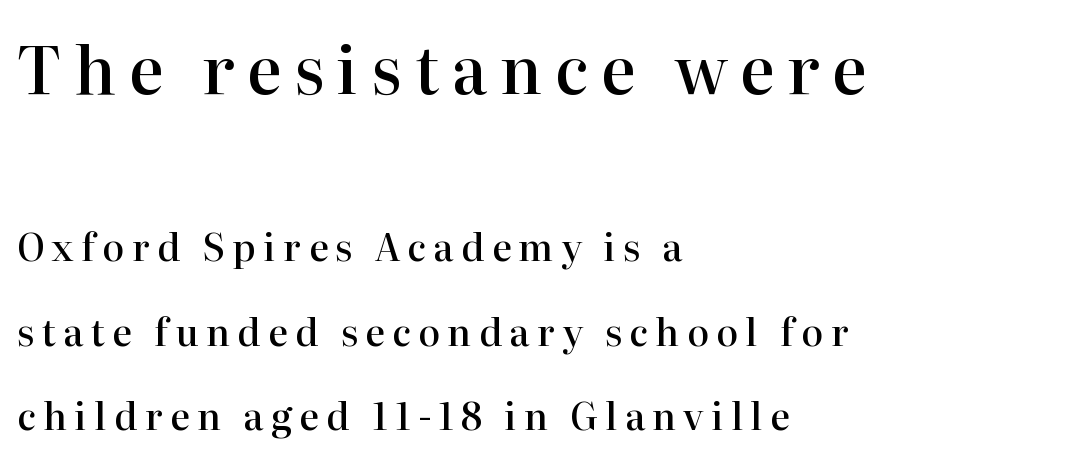
The image shows 65 px semibold serif type, upright; set left-aligned, loose line spacing (2.28x), unusually wide letter spacing (+0.2 em), not underlined; the first (top) block is 1.76x larger; high stroke contrast and a medium x-height.
